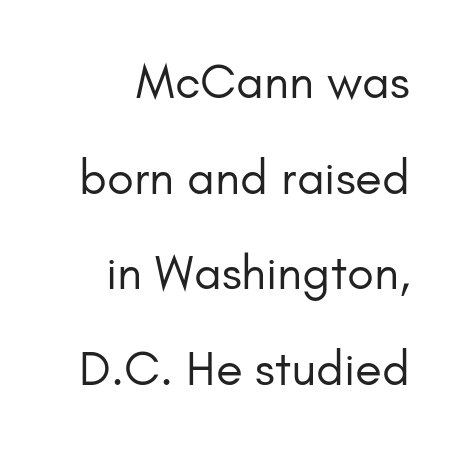
The image shows 49 px regular-weight sans-serif type, upright; set right-aligned, loose line spacing (1.95x), normal letter spacing, not underlined; low stroke contrast and a small x-height.
